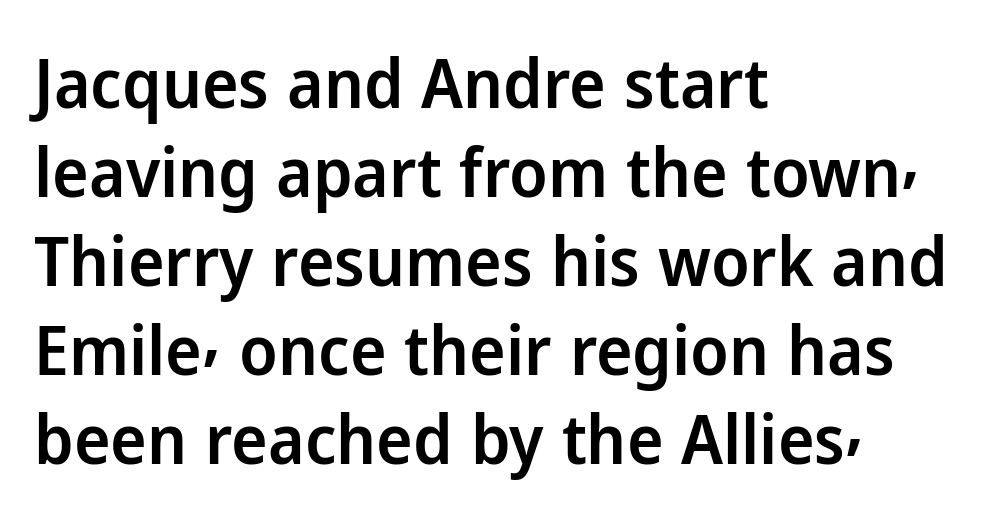
The image shows 69 px semibold sans-serif type, upright; set left-aligned, normal line spacing (1.29x), normal letter spacing, not underlined; low stroke contrast and a medium x-height.
